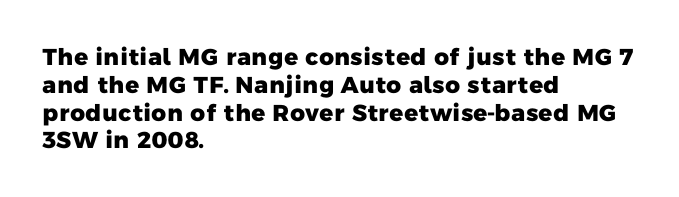
{"bold": "yes", "underline": "no", "align": "left", "line_spacing_ratio": 1.21, "letter_spacing": "normal", "letter_spacing_em": 0.0, "glyph_px": 23}
